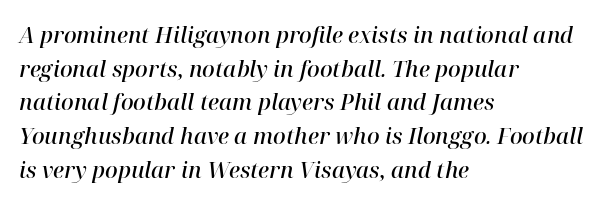
The image shows 22 px text type, italic (leaning right); set left-aligned, normal line spacing (1.53x), normal letter spacing, not underlined.
